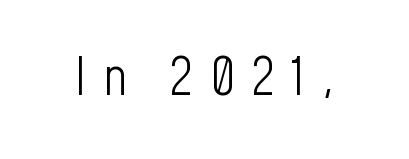
{"serif": "no", "italic": "no", "bold": "no", "weight": "light", "width": "condensed", "stroke_contrast": "low", "x_height": "medium", "monospaced": "no", "underline": "no", "letter_spacing": "wide", "letter_spacing_em": 0.31, "glyph_px": 52}
